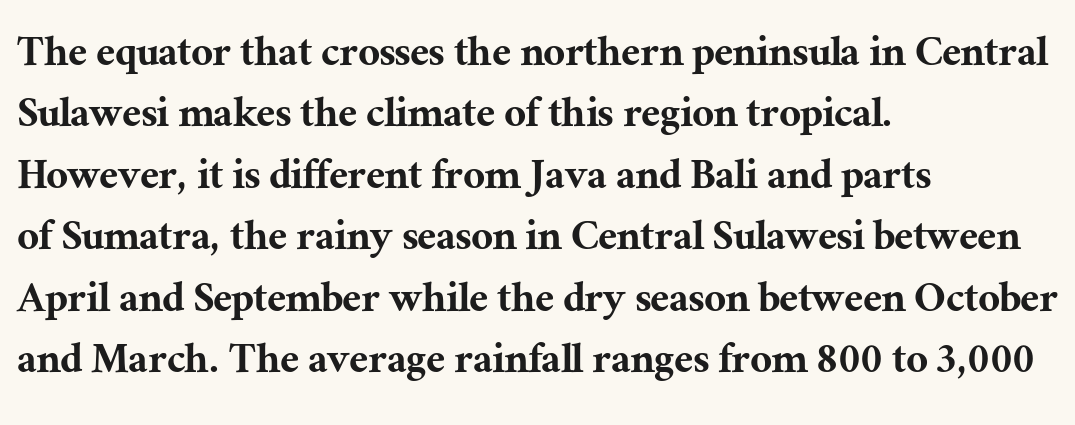
Q: Is the text italic (slanted)? A: No, it is upright.
Q: Is the typeface a serif or a sans-serif typeface? A: Serif.
Q: Is the text underlined? A: No.
Q: How is the paragraph aligned? A: Left-aligned.
Q: Is the spacing between letters normal or unusually wide? A: Normal.
Q: Is the spacing between lines tight, normal or loose? A: Normal.
Q: Width (condensed, normal, or wide)? A: Normal.
Q: Stroke contrast? A: Medium.
Q: x-height? A: Medium.
Q: Monospaced? A: No.
